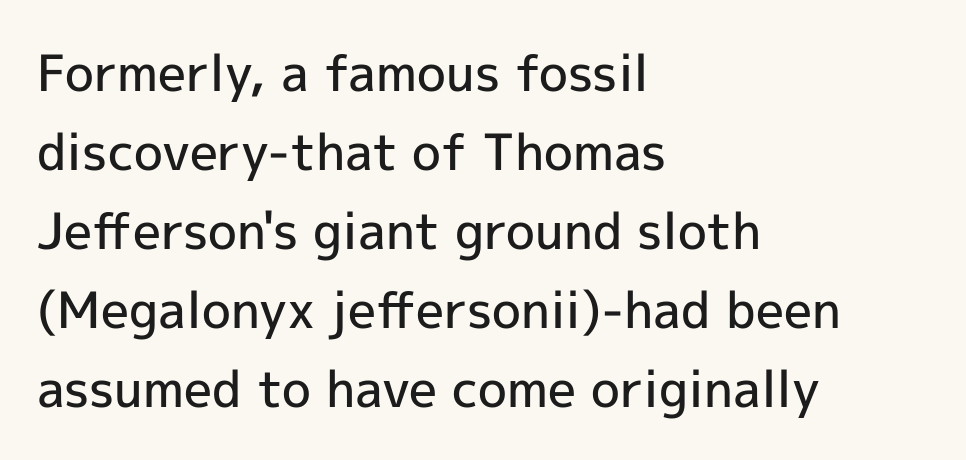
The image shows 50 px semibold sans-serif type, upright; set left-aligned, normal line spacing (1.58x), normal letter spacing, not underlined; a medium x-height.
